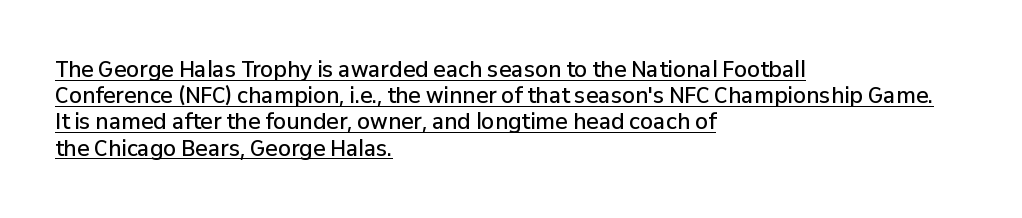
{"italic": "no", "bold": "semi", "underline": "yes", "align": "left", "line_spacing": "normal", "line_spacing_ratio": 1.25, "letter_spacing": "normal", "letter_spacing_em": 0.0, "glyph_px": 21}
